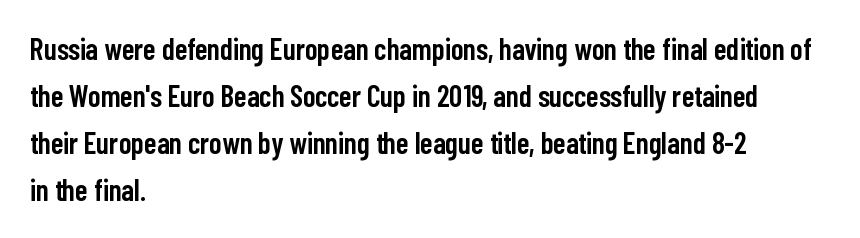
The image shows 30 px semibold, condensed sans-serif type, upright; set left-aligned, normal line spacing (1.57x), normal letter spacing, not underlined; low stroke contrast and a medium x-height.
